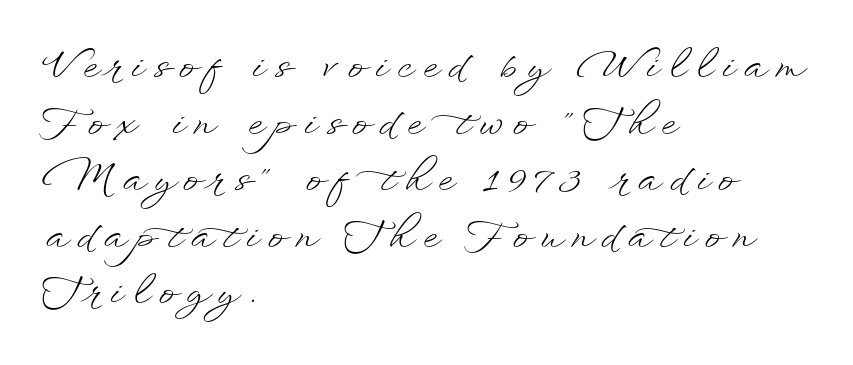
This block has exactly the height ordinary leading produces. Just letters on the line, the space beneath them empty. The typesetting does not lean heavy: it is not bold. Horizontally, the lines are justified to the leading edge only.
